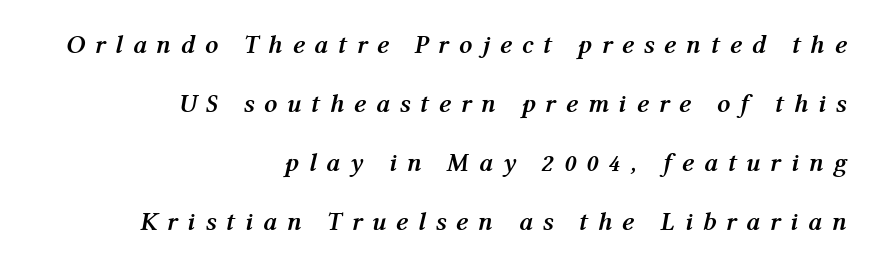
The paragraph has a hard right edge and a soft left edge. Weight: bold. Tracking here is generous; glyphs stand well apart from one another. The face used here has a pronounced slope to its letters. Check under the words: just untouched page. The line-height multiplier appears high, well above default.
